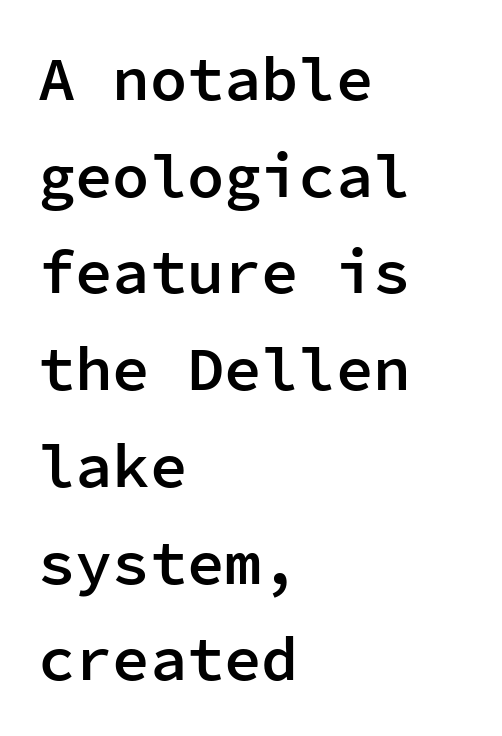
A typesetter would call this monospace, since all characters share one set width. Is the block centered? No — it sits flush against the left margin. Regular leading. Has an underline been added? It has not.
